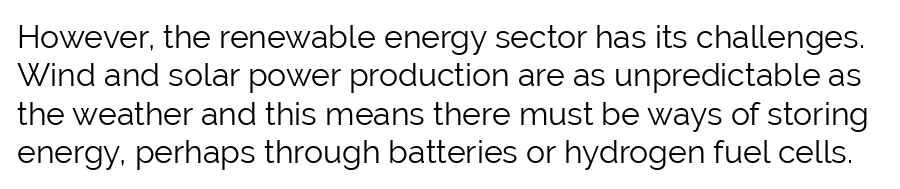
The image shows 32 px light sans-serif type, upright; set line spacing 1.2x, normal letter spacing, not underlined; low stroke contrast and a medium x-height.
